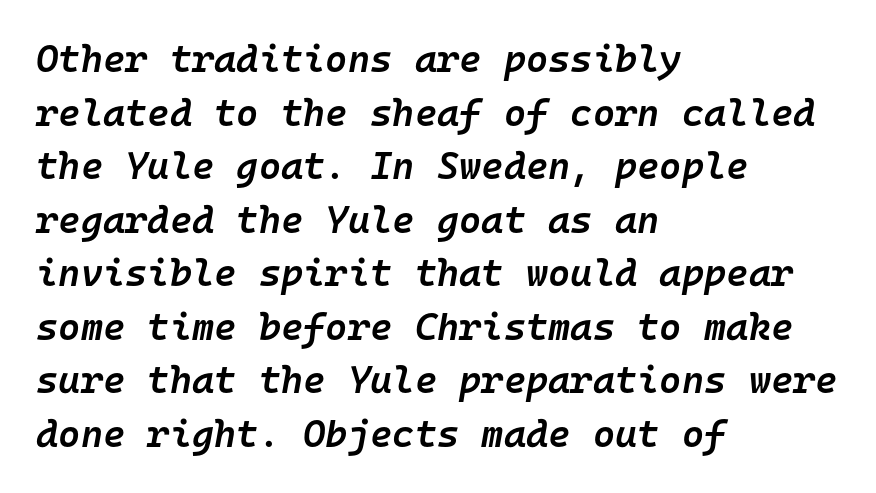
{"italic": "yes", "lean": "right", "slant_degrees": 10, "bold": "semi", "weight": "semibold", "width": "normal", "stroke_contrast": "low", "x_height": "medium", "monospaced": "yes", "underline": "no", "align": "left", "line_spacing": "normal", "line_spacing_ratio": 1.41, "letter_spacing": "normal", "letter_spacing_em": 0.0, "glyph_px": 38}
